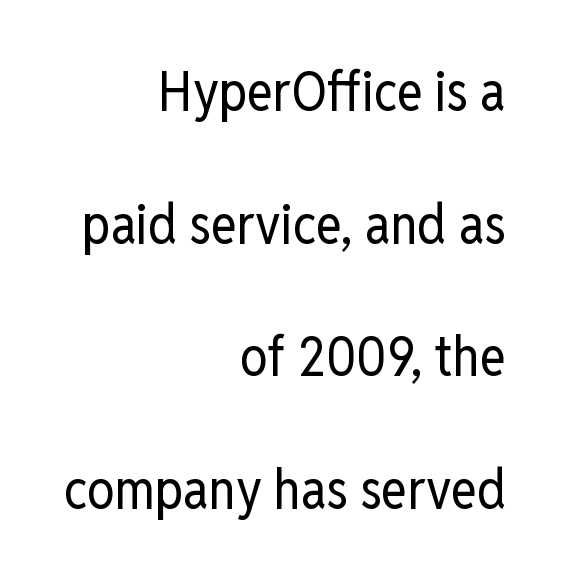
The lettering stays uniformly vertical, giving the passage a roman look. These lines keep a tight, regular rhythm from letter to letter. Note the varied advance widths — an 'i' is clearly narrower than an 'm'. The strokes carry an ordinary text weight at most. Leftover space on each line is placed entirely before the opening word. No word sits above an underline.
